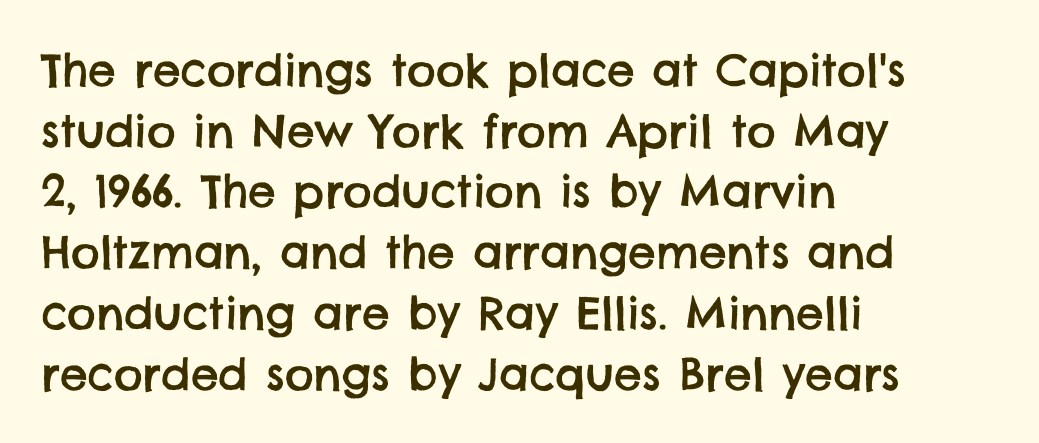
The image shows 44 px sans-serif type; set left-aligned, normal line spacing (1.38x), normal letter spacing, not underlined; low stroke contrast and a large x-height.
